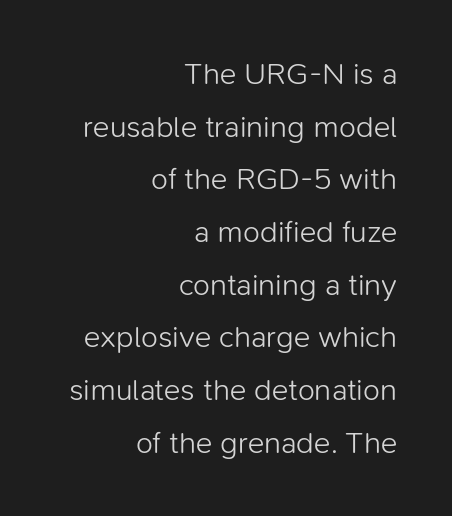
These lines are rendered in a variable-pitch font. This rendering leaves character spacing at its baseline value. The cut favours lightness, reaching ordinary text weight at its darkest. Regarding serifs, this sample does without them. The block of text has a typical density, with ordinary space between rows.
